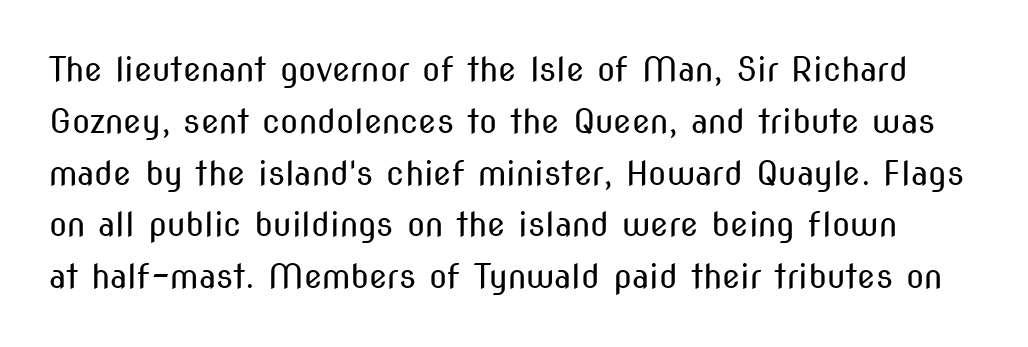
{"serif": "no", "italic": "no", "bold": "no", "weight": "regular", "width": "condensed", "stroke_contrast": "medium", "x_height": "medium", "monospaced": "no", "underline": "no", "line_spacing": "normal", "line_spacing_ratio": 1.57, "letter_spacing": "normal", "letter_spacing_em": 0.0, "glyph_px": 33}
